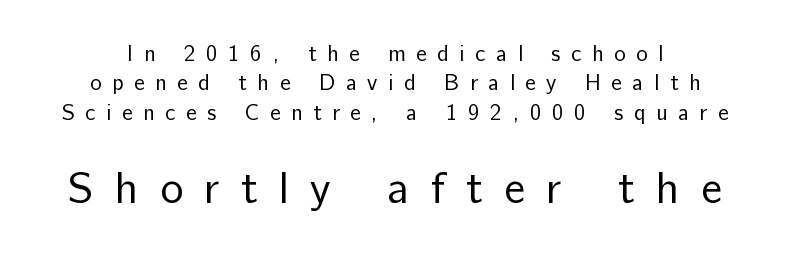
The rendering inserts visible extra space after every character. These glyphs show unthickened strokes, regular width or finer. It's the straight-up-and-down kind of type. Students, observe: this is what conventionally led text looks like. Type style note: lacks serifs. Unmarked baselines from the first word to the last.
